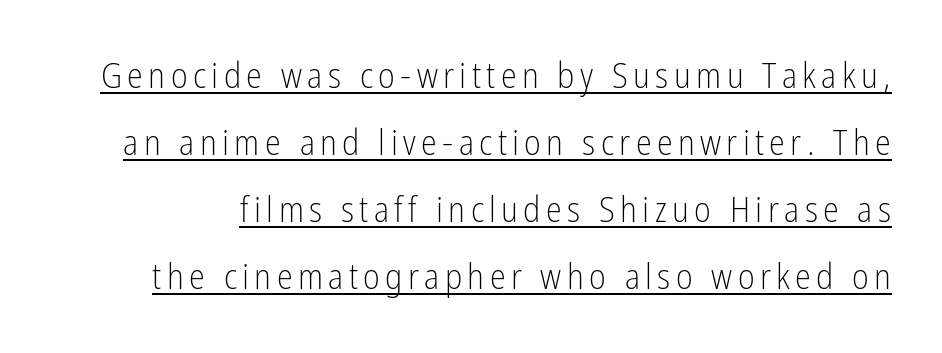
The rendering shows plain stroke endings on the letterforms — a sans-serif design. The rendering uses the underline text-decoration. Ink coverage per letter is moderate at most. The passage shown is typed in a proportional face where columns would drift. These lines were composed using upright roman letters.
